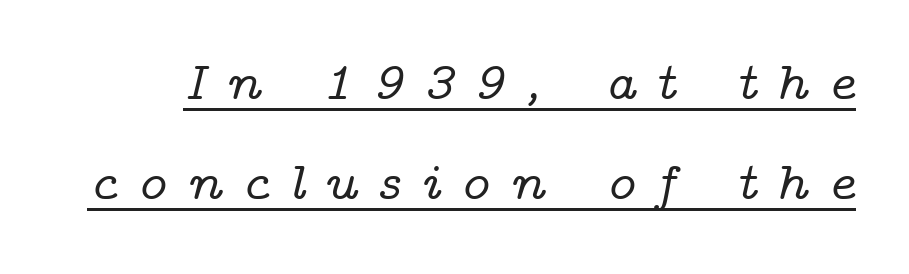
Q: Is the text italic (slanted)? A: Yes, it leans right by about 14 degrees.
Q: Is the typeface a serif or a sans-serif typeface? A: Serif.
Q: Is the text underlined? A: Yes.
Q: Is the spacing between letters normal or unusually wide? A: Unusually wide.
Q: Width (condensed, normal, or wide)? A: Wide.
Q: Stroke contrast? A: Low.
Q: x-height? A: Medium.
Q: Monospaced? A: No.
